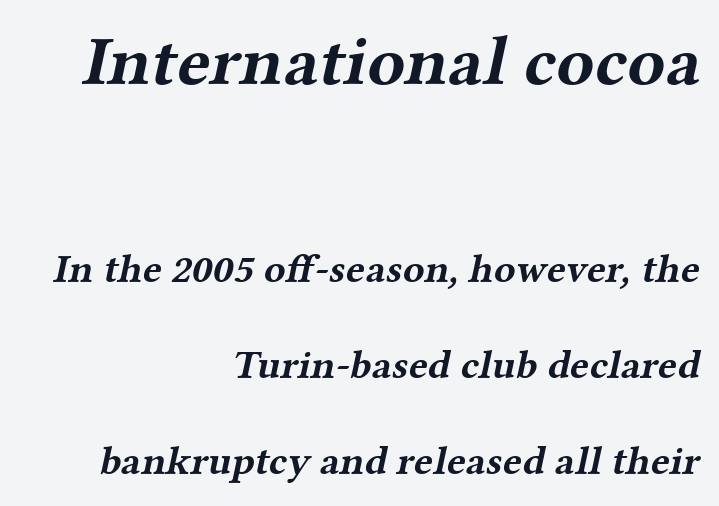
Q: Is the text bold? A: Yes.
Q: Is the typeface a serif or a sans-serif typeface? A: Serif.
Q: Is the text underlined? A: No.
Q: How is the paragraph aligned? A: Right-aligned.
Q: Is the spacing between letters normal or unusually wide? A: Normal.
Q: Is the spacing between lines tight, normal or loose? A: Loose.
Q: Which block of text is set in a larger size, the first (top) or the second (bottom)? A: The first (top) one.
Q: Width (condensed, normal, or wide)? A: Wide.
Q: Stroke contrast? A: Medium.
Q: x-height? A: Medium.
Q: Monospaced? A: No.
